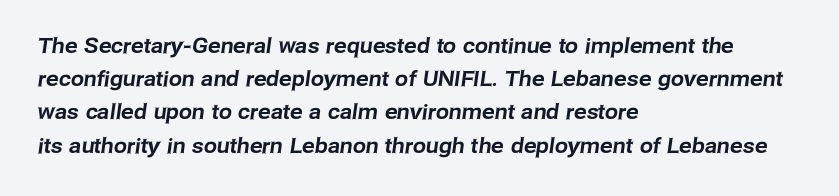
The image shows 21 px text type; set left-aligned, normal line spacing (1.58x), normal letter spacing, not underlined.
